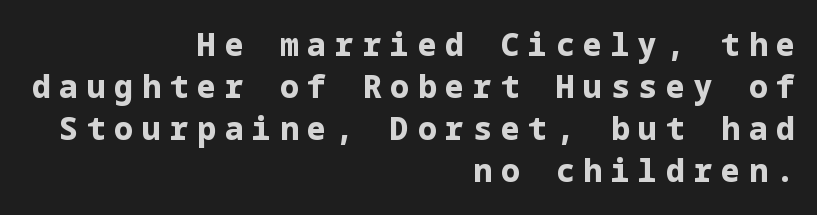
The image shows 31 px bold sans-serif type, upright; set right-aligned, normal line spacing (1.36x), unusually wide letter spacing (+0.29 em), not underlined; low stroke contrast and a medium x-height.
